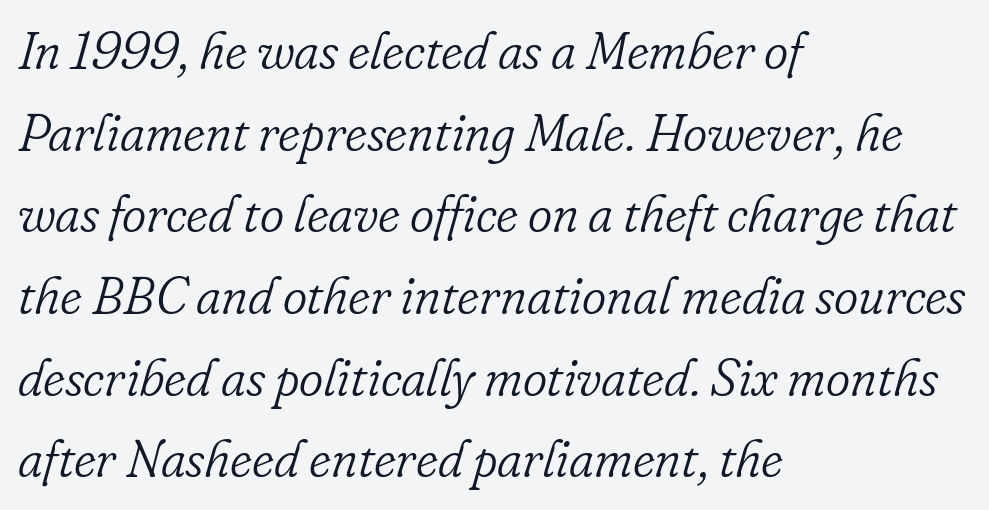
Is the block centered? No — it sits flush against the left margin. These glyphs show unthickened strokes, regular width or finer. Only glyphs here, with clear space below each row. The passage shown is typed in a proportional face where columns would drift.
